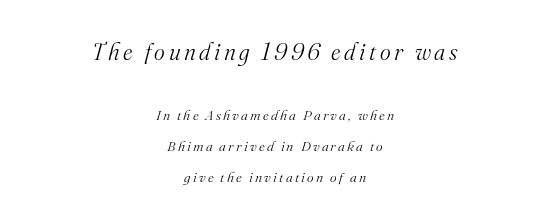
Q: Is the text bold? A: No.
Q: Is the text italic (slanted)? A: Yes, it leans right by about 16 degrees.
Q: Is the text underlined? A: No.
Q: How is the paragraph aligned? A: Centered.
Q: Is the spacing between lines tight, normal or loose? A: Loose.
Q: Which block of text is set in a larger size, the first (top) or the second (bottom)? A: The first (top) one.
